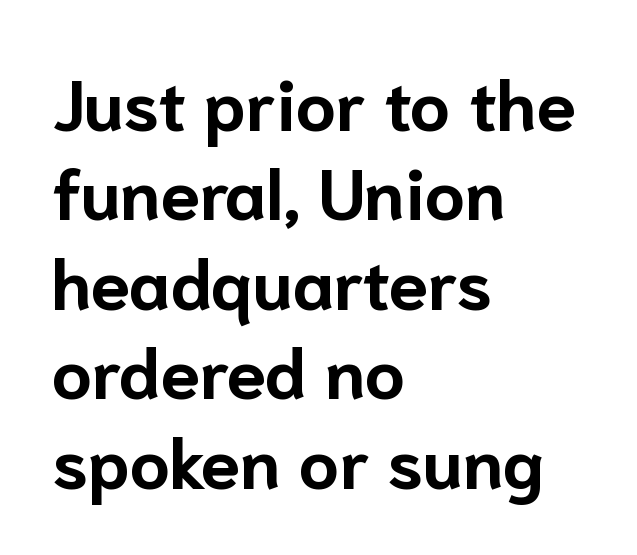
A typesetter would label this face a sans. These lines are rendered in a variable-pitch font. Caption: bold face, heavy strokes. The paragraph has a hard left edge and a soft right edge. The letterforms sit shoulder to shoulder at normal distance. Horizontal bands of white between lines are of average thickness.
